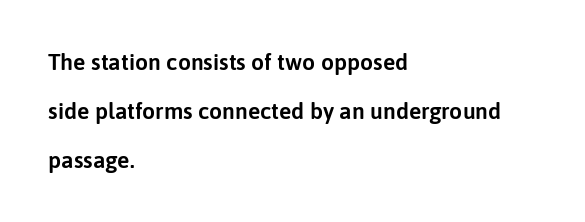
{"italic": "no", "underline": "no", "align": "left", "line_spacing": "loose", "line_spacing_ratio": 2.14, "letter_spacing": "normal", "letter_spacing_em": 0.0, "glyph_px": 23}
